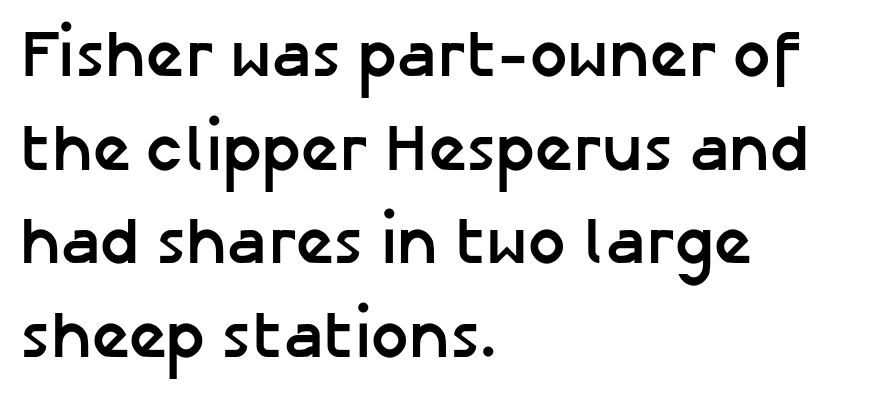
{"serif": "no", "italic": "no", "bold": "yes", "weight": "semibold", "width": "normal", "stroke_contrast": "low", "x_height": "medium", "monospaced": "no", "underline": "no", "align": "left", "line_spacing": "normal", "line_spacing_ratio": 1.42, "letter_spacing": "normal", "letter_spacing_em": 0.0, "glyph_px": 66}
